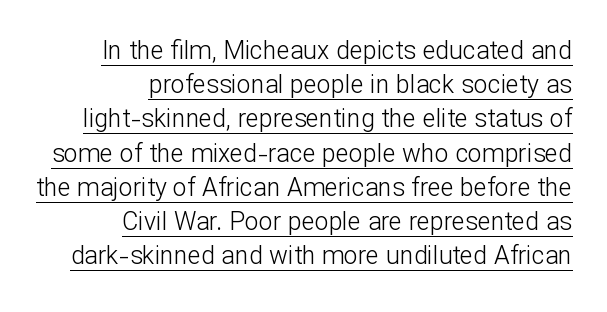
The image shows 25 px text type, upright; set right-aligned, normal line spacing (1.37x), normal letter spacing, underlined.
